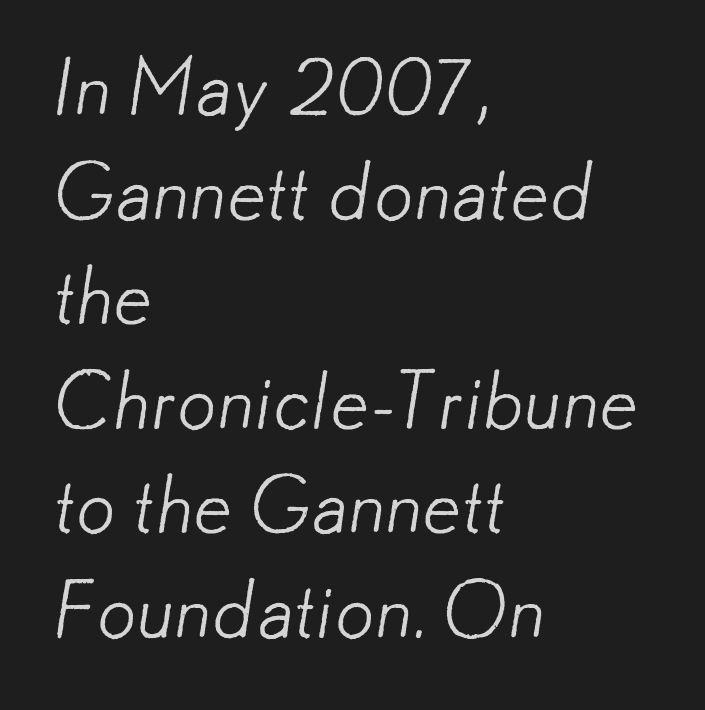
{"serif": "no", "bold": "no", "weight": "light", "width": "normal", "stroke_contrast": "low", "x_height": "small", "monospaced": "no", "underline": "no", "align": "left", "line_spacing": "normal", "line_spacing_ratio": 1.34, "letter_spacing": "normal", "letter_spacing_em": 0.0, "glyph_px": 78}
